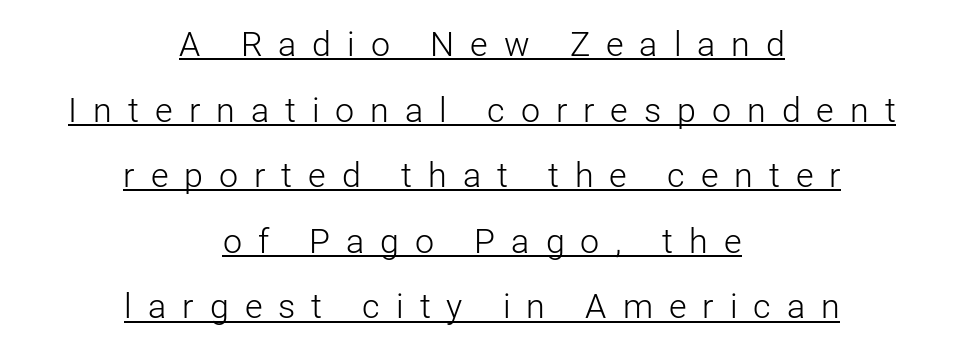
The image shows 34 px light sans-serif type, upright; set centered, loose line spacing (1.93x), unusually wide letter spacing (+0.47 em), underlined; low stroke contrast and a medium x-height.
